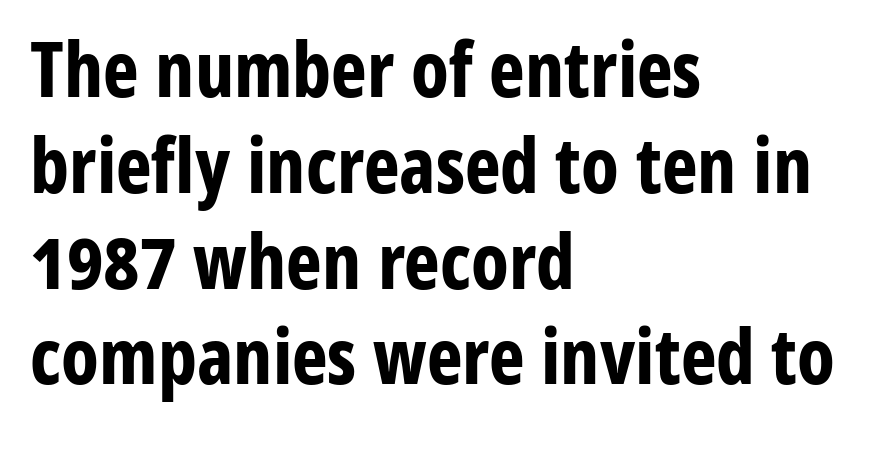
{"serif": "no", "italic": "no", "bold": "yes", "weight": "bold", "width": "condensed", "stroke_contrast": "low", "x_height": "medium", "monospaced": "no", "underline": "no", "align": "left", "line_spacing": "normal", "line_spacing_ratio": 1.26, "letter_spacing": "normal", "letter_spacing_em": 0.0, "glyph_px": 76}
